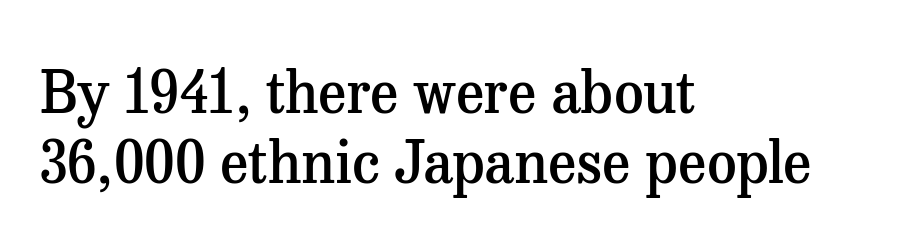
Q: Is the text bold? A: Semi-bold.
Q: Is the text italic (slanted)? A: No, it is upright.
Q: Is the typeface a serif or a sans-serif typeface? A: Serif.
Q: Is the text underlined? A: No.
Q: How is the paragraph aligned? A: Left-aligned.
Q: Is the spacing between letters normal or unusually wide? A: Normal.
Q: Width (condensed, normal, or wide)? A: Normal.
Q: Stroke contrast? A: Medium.
Q: x-height? A: Medium.
Q: Monospaced? A: No.
